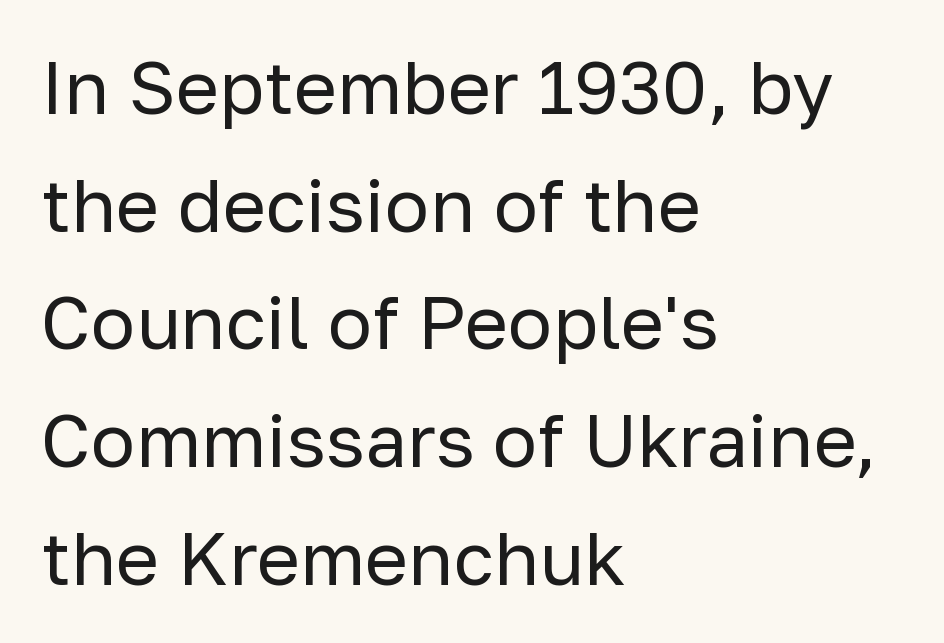
{"serif": "no", "italic": "no", "bold": "no", "weight": "regular", "width": "normal", "stroke_contrast": "low", "x_height": "medium", "monospaced": "no", "underline": "no", "align": "left", "line_spacing": "normal", "line_spacing_ratio": 1.59, "letter_spacing": "normal", "letter_spacing_em": 0.0, "glyph_px": 74}
